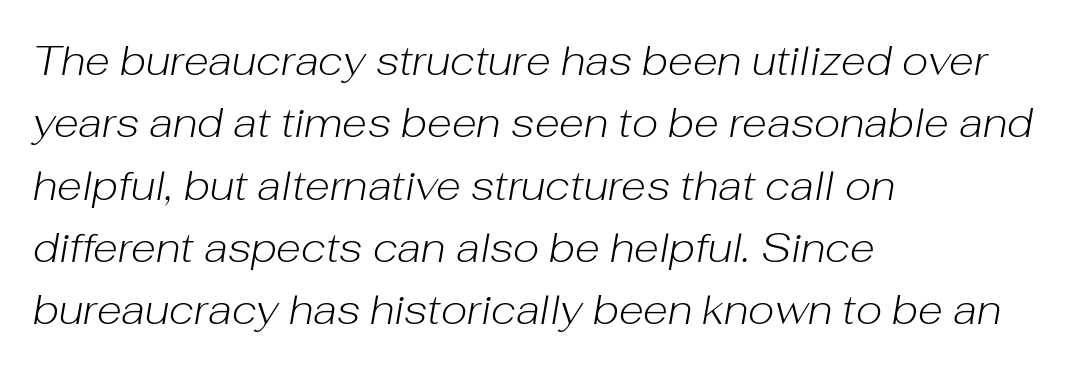
The image shows 41 px light type, italic (leaning right); set left-aligned, normal line spacing (1.52x), normal letter spacing, not underlined; low stroke contrast and a medium x-height.
